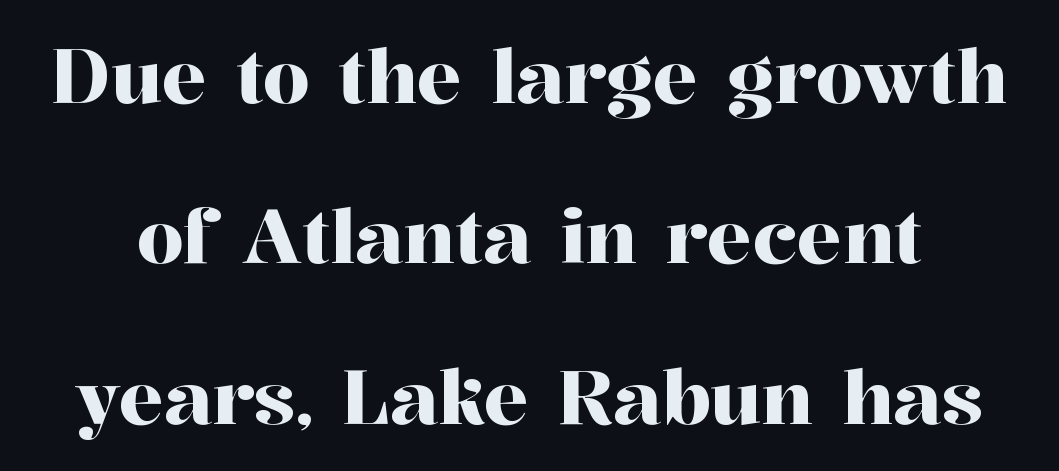
Underlining? Definitely not there. The space between consecutive lines is lavish. Compared with typical body copy, the letter spacing here is the same. Classification — serif. These lines were composed using upright roman letters.
